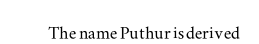
The image shows 22 px text type, upright; set normal letter spacing, not underlined.
